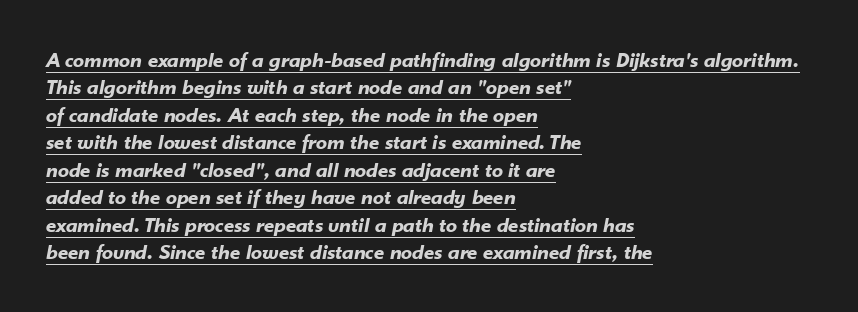
Emphasis-style slanted type is in use. Rows of type keep a routine distance in the vertical direction. Does the weight exceed regular? Yes, all the way to bold. Line beginnings align vertically; line endings do not. A continuous stroke trails under the words, as in a hyperlink.
